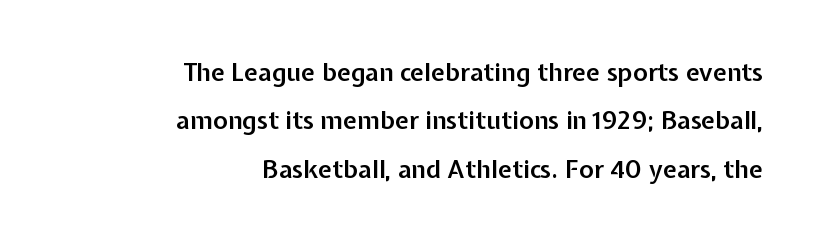
{"italic": "no", "bold": "semi", "underline": "no", "align": "right", "line_spacing": "loose", "line_spacing_ratio": 1.94, "letter_spacing": "normal", "letter_spacing_em": 0.0, "glyph_px": 25}
